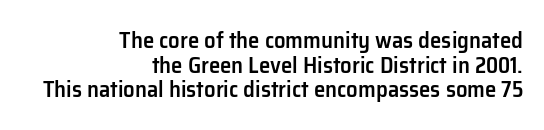
Characters follow at the spacing the type designer built in. The lettering holds an erect, upright posture throughout. Decoration check: the copy has no underline. Slightly chunky letters — semibold, I'd say, not full bold. Line ends are locked; line starts wander.
